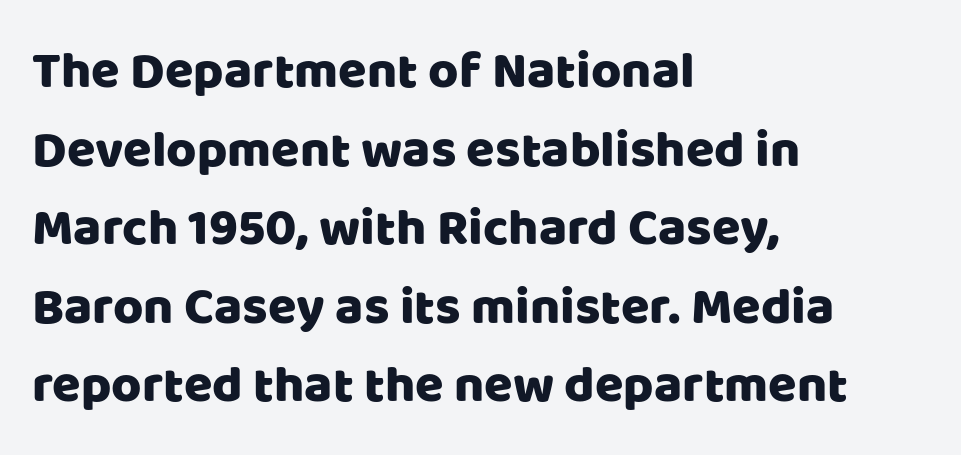
Q: Is the text italic (slanted)? A: No, it is upright.
Q: Is the typeface a serif or a sans-serif typeface? A: Sans-serif.
Q: Is the text underlined? A: No.
Q: How is the paragraph aligned? A: Left-aligned.
Q: Is the spacing between letters normal or unusually wide? A: Normal.
Q: Is the spacing between lines tight, normal or loose? A: Normal.
Q: Width (condensed, normal, or wide)? A: Normal.
Q: Stroke contrast? A: Low.
Q: x-height? A: Large.
Q: Monospaced? A: No.
